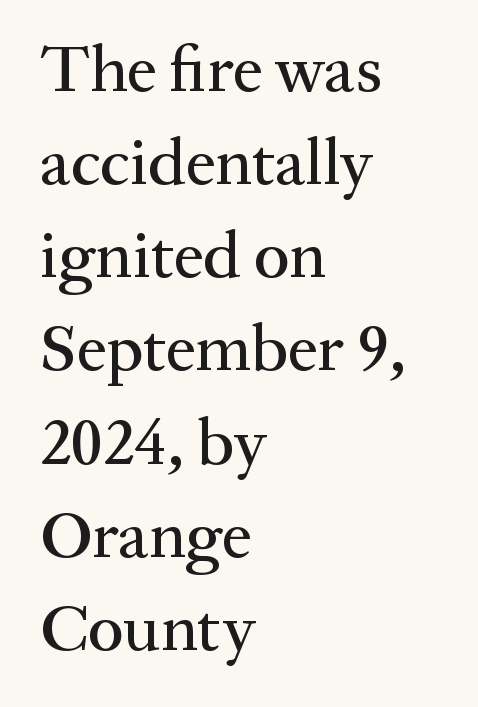
{"serif": "yes", "italic": "no", "width": "normal", "stroke_contrast": "medium", "x_height": "medium", "monospaced": "no", "underline": "no", "align": "left", "line_spacing": "normal", "line_spacing_ratio": 1.39, "letter_spacing": "normal", "letter_spacing_em": 0.0, "glyph_px": 67}
